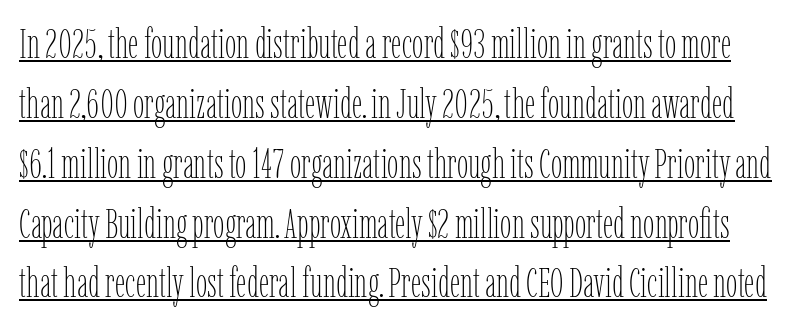
Q: Is the text bold? A: No.
Q: Is the text italic (slanted)? A: No, it is upright.
Q: Is the text underlined? A: Yes.
Q: Is the spacing between letters normal or unusually wide? A: Normal.
Q: Is the spacing between lines tight, normal or loose? A: Normal.
Q: Width (condensed, normal, or wide)? A: Condensed.
Q: Stroke contrast? A: Low.
Q: x-height? A: Medium.
Q: Monospaced? A: No.
